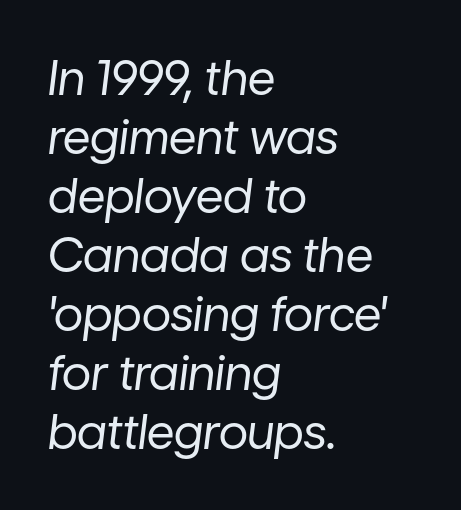
Q: Is the text bold? A: No.
Q: Is the text italic (slanted)? A: Yes, it leans right by about 7 degrees.
Q: Is the text underlined? A: No.
Q: How is the paragraph aligned? A: Left-aligned.
Q: Is the spacing between letters normal or unusually wide? A: Normal.
Q: Width (condensed, normal, or wide)? A: Normal.
Q: Stroke contrast? A: Low.
Q: x-height? A: Medium.
Q: Monospaced? A: No.
